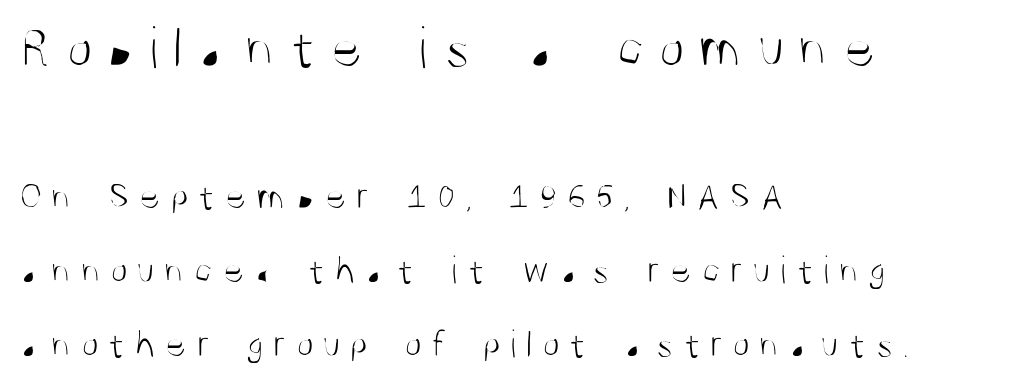
{"serif": "no", "italic": "no", "bold": "no", "weight": "light", "width": "condensed", "stroke_contrast": "medium", "x_height": "large", "monospaced": "no", "underline": "no", "align": "left", "line_spacing_ratio": 1.84, "letter_spacing": "wide", "letter_spacing_em": 0.24, "larger_block": "first", "size_ratio": 1.5, "glyph_px": 60}
